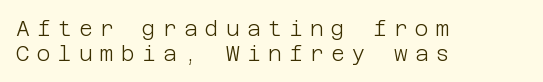
The image shows 21 px text type, upright; set left-aligned, line spacing 1.18x, unusually wide letter spacing (+0.35 em), not underlined.
